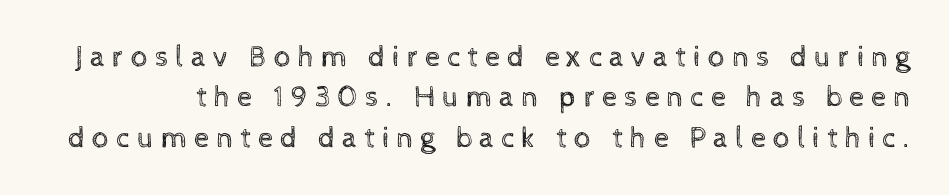
{"italic": "no", "bold": "no", "weight": "regular", "width": "normal", "x_height": "medium", "monospaced": "no", "underline": "no", "line_spacing": "normal", "line_spacing_ratio": 1.35, "letter_spacing": "wide", "letter_spacing_em": 0.23, "glyph_px": 30}
